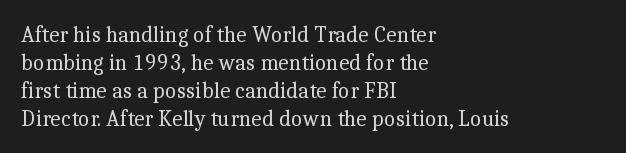
The image shows 22 px text type, upright; set left-aligned, normal line spacing (1.28x), normal letter spacing, not underlined.
